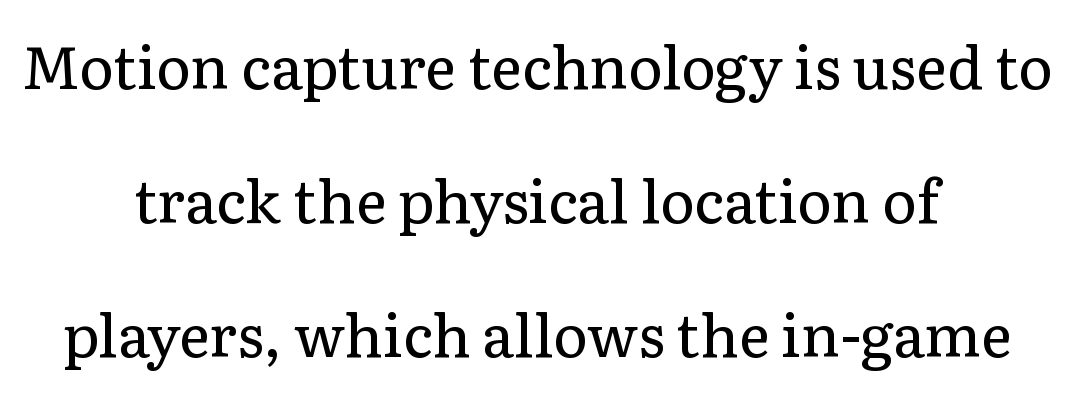
The image shows 59 px regular-weight serif type, upright; set centered, loose line spacing (2.27x), normal letter spacing, not underlined; low stroke contrast and a medium x-height.
